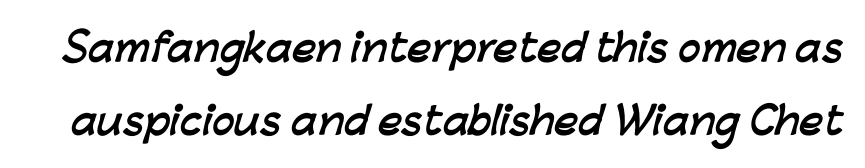
Q: Is the text bold? A: Yes.
Q: Is the typeface a serif or a sans-serif typeface? A: Sans-serif.
Q: Is the text underlined? A: No.
Q: Is the spacing between letters normal or unusually wide? A: Normal.
Q: Is the spacing between lines tight, normal or loose? A: Loose.
Q: Width (condensed, normal, or wide)? A: Normal.
Q: Stroke contrast? A: Low.
Q: x-height? A: Medium.
Q: Monospaced? A: No.
